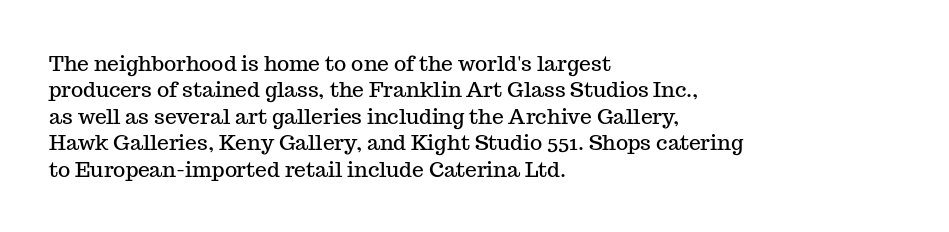
{"italic": "no", "underline": "no", "align": "left", "line_spacing": "normal", "line_spacing_ratio": 1.26, "letter_spacing": "normal", "letter_spacing_em": 0.0, "glyph_px": 21}
